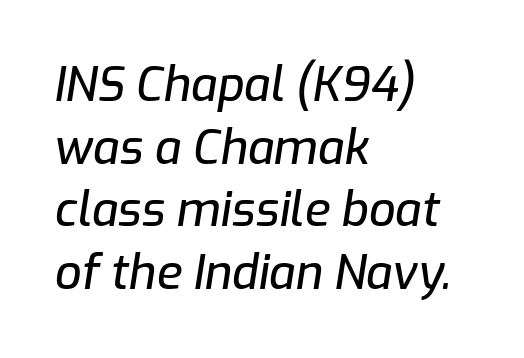
The image shows 47 px text type, italic (leaning right); set left-aligned, normal line spacing (1.33x), normal letter spacing, not underlined; low stroke contrast and a medium x-height.
